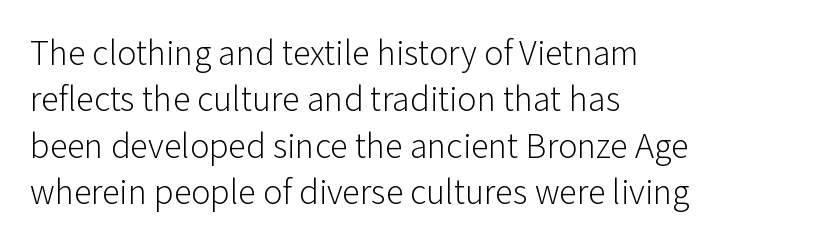
Q: Is the text bold? A: No.
Q: Is the text italic (slanted)? A: No, it is upright.
Q: Is the typeface a serif or a sans-serif typeface? A: Sans-serif.
Q: Is the text underlined? A: No.
Q: How is the paragraph aligned? A: Left-aligned.
Q: Is the spacing between letters normal or unusually wide? A: Normal.
Q: Is the spacing between lines tight, normal or loose? A: Normal.
Q: Width (condensed, normal, or wide)? A: Normal.
Q: Stroke contrast? A: Low.
Q: x-height? A: Medium.
Q: Monospaced? A: No.
